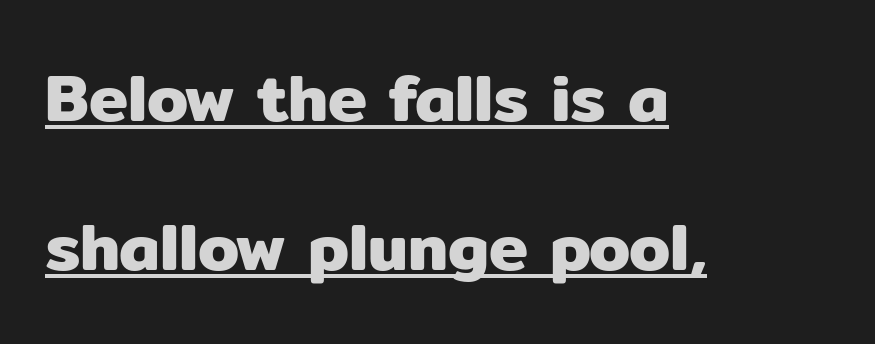
Q: Is the text italic (slanted)? A: No, it is upright.
Q: Is the typeface a serif or a sans-serif typeface? A: Sans-serif.
Q: Is the text underlined? A: Yes.
Q: How is the paragraph aligned? A: Left-aligned.
Q: Is the spacing between letters normal or unusually wide? A: Normal.
Q: Is the spacing between lines tight, normal or loose? A: Loose.
Q: Width (condensed, normal, or wide)? A: Normal.
Q: Stroke contrast? A: Low.
Q: x-height? A: Medium.
Q: Monospaced? A: No.
